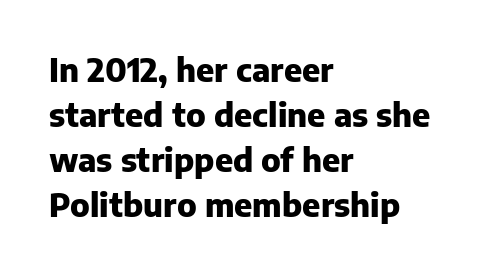
In terms of letterspacing, this is plain default setting. The letters carry no serifs — their stems end cleanly without finishing strokes. Designer's note — italics off, roman on. Underline: absent. Is this a fixed-width face? No — the glyphs have proportional, varying widths.
